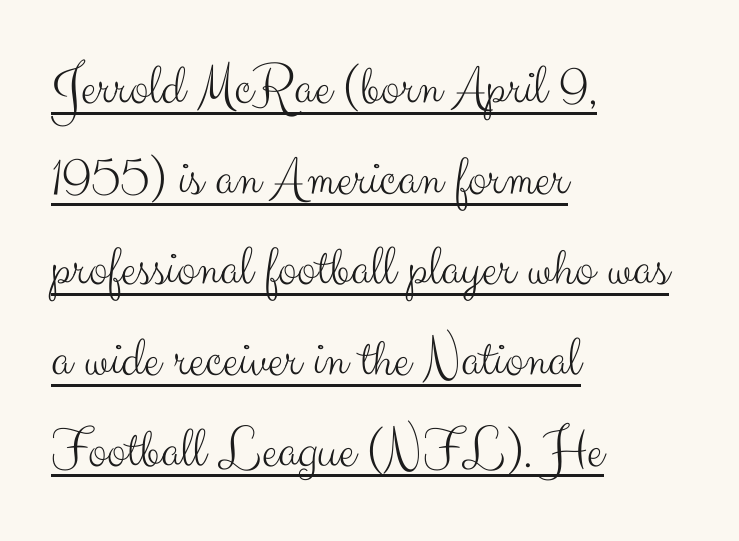
The image shows 57 px light sans-serif type; set left-aligned, normal line spacing (1.59x), normal letter spacing, underlined; medium stroke contrast and a small x-height.
